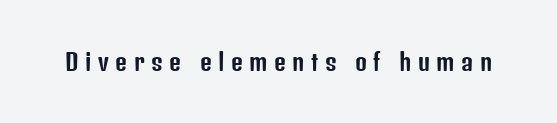
Q: Is the text italic (slanted)? A: No, it is upright.
Q: Is the text underlined? A: No.
Q: Is the spacing between letters normal or unusually wide? A: Unusually wide.
